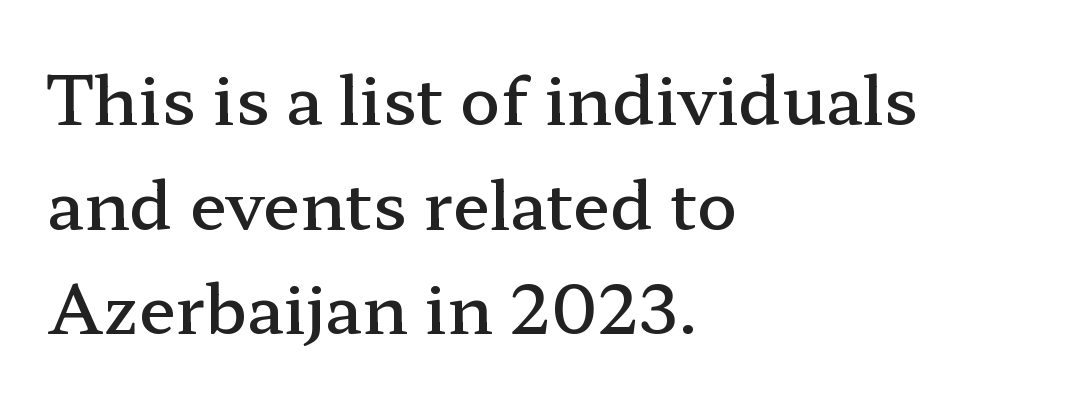
The image shows 67 px semibold, wide serif type, upright; set left-aligned, normal line spacing (1.56x), normal letter spacing, not underlined; low stroke contrast and a medium x-height.
